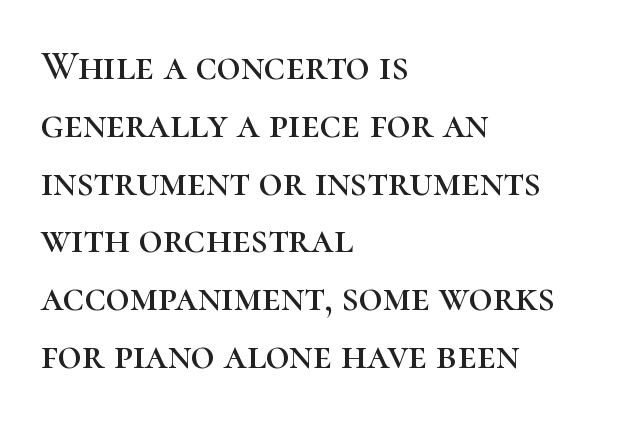
Upright lettering throughout. Successive baselines arrive at the customary interval. Serifs: yes, visible at the terminals of the letterforms. Anything drawn beneath the words? Only blank space.
